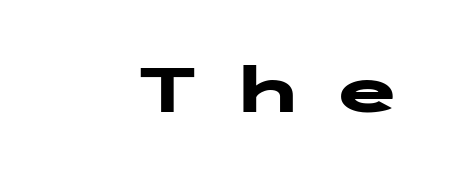
The image shows 62 px heavy, wide sans-serif type, upright; set unusually wide letter spacing (+0.5 em), not underlined; low stroke contrast and a medium x-height.
